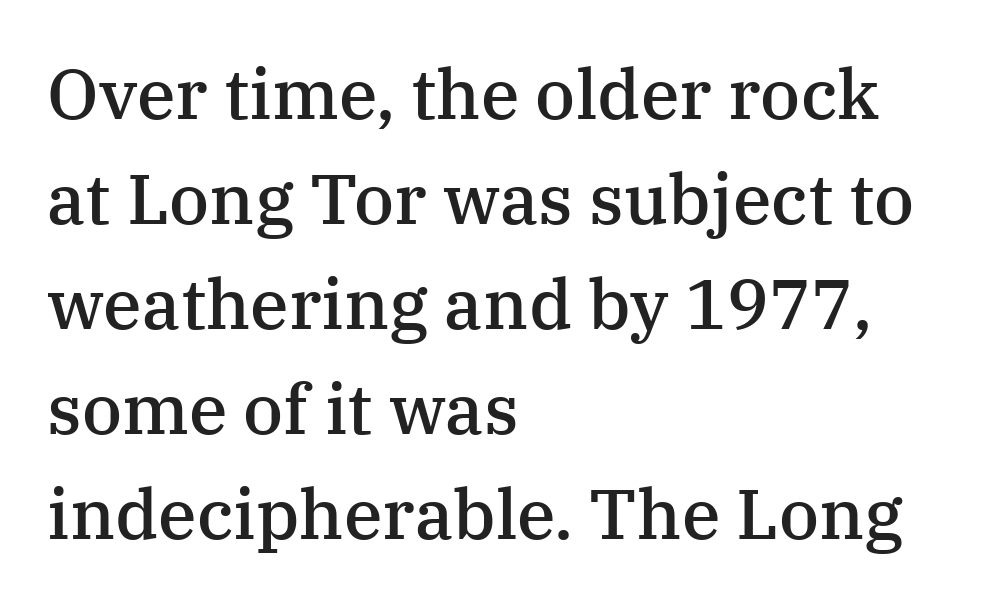
Q: Is the text bold? A: Semi-bold.
Q: Is the text italic (slanted)? A: No, it is upright.
Q: Is the typeface a serif or a sans-serif typeface? A: Serif.
Q: Is the text underlined? A: No.
Q: How is the paragraph aligned? A: Left-aligned.
Q: Is the spacing between letters normal or unusually wide? A: Normal.
Q: Is the spacing between lines tight, normal or loose? A: Normal.
Q: Width (condensed, normal, or wide)? A: Normal.
Q: Stroke contrast? A: Medium.
Q: x-height? A: Medium.
Q: Monospaced? A: No.
